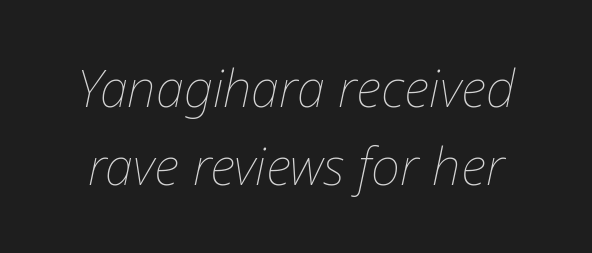
Baseline-to-baseline distance is the conventional proportion of letter height. Beneath every word, the page is bare. Spacing between characters is what you'd get straight out of the box. Compared with a typical body face, this is equally light or lighter still. Italic? Definitely — the glyphs are oblique. The face used here is proportionally spaced, like ordinary book or web type.
